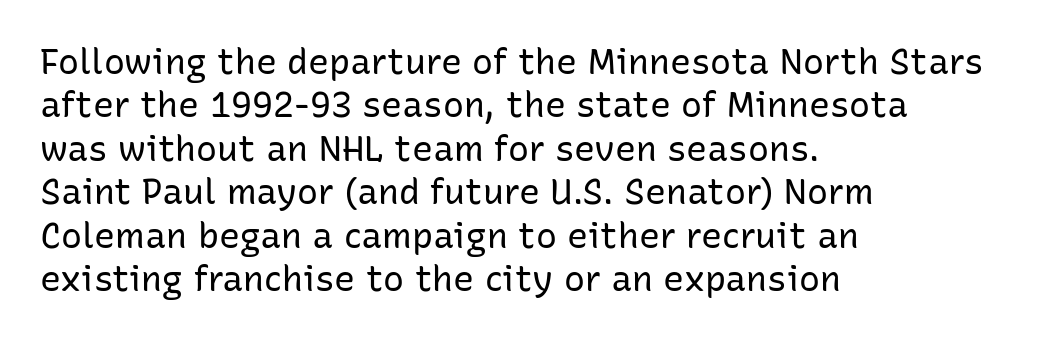
Q: Is the text bold? A: No.
Q: Is the text italic (slanted)? A: No, it is upright.
Q: Is the typeface a serif or a sans-serif typeface? A: Sans-serif.
Q: Is the text underlined? A: No.
Q: How is the paragraph aligned? A: Left-aligned.
Q: Is the spacing between letters normal or unusually wide? A: Normal.
Q: Width (condensed, normal, or wide)? A: Normal.
Q: Stroke contrast? A: Low.
Q: x-height? A: Medium.
Q: Monospaced? A: No.
